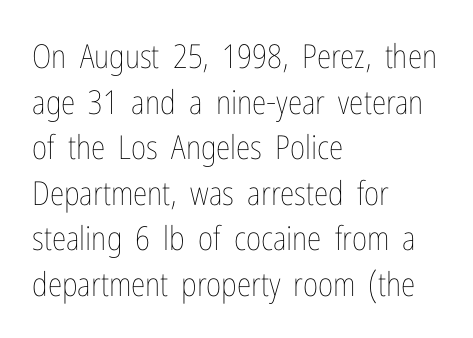
Q: Is the text bold? A: No.
Q: Is the text italic (slanted)? A: No, it is upright.
Q: Is the text underlined? A: No.
Q: How is the paragraph aligned? A: Left-aligned.
Q: Is the spacing between letters normal or unusually wide? A: Normal.
Q: Is the spacing between lines tight, normal or loose? A: Normal.
Q: Width (condensed, normal, or wide)? A: Condensed.
Q: Stroke contrast? A: Low.
Q: x-height? A: Medium.
Q: Monospaced? A: No.
